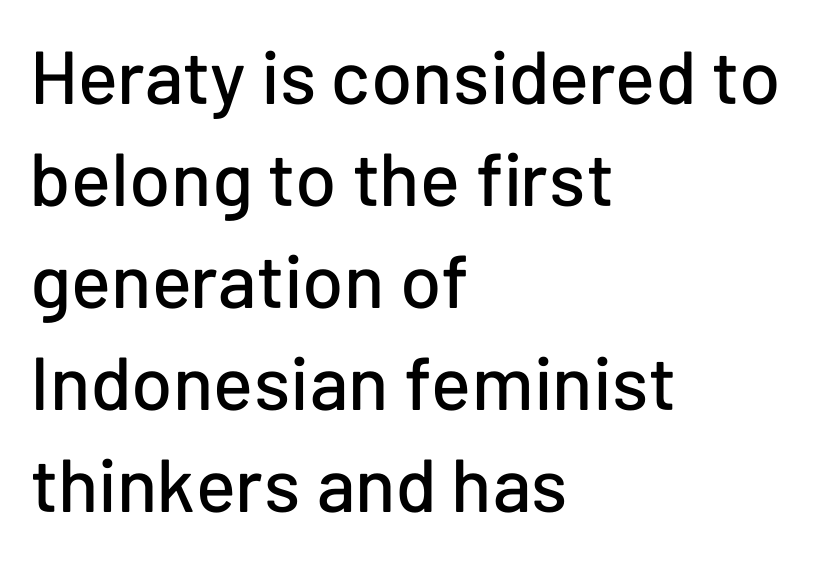
Every row of glyphs begins at an identical x-position on the left. Here the designer chose a conventional face with non-uniform glyph widths. No word sits above an underline. The horizontal fit of the characters is conventional and even. Type style note: lacks serifs. These lines were composed using upright roman letters.
